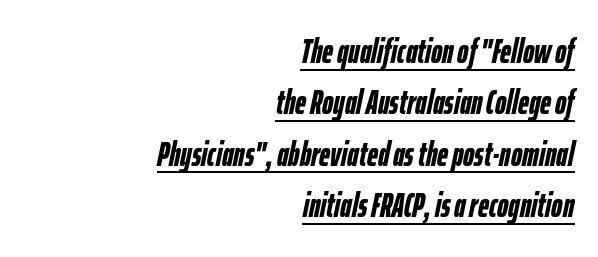
The characters look thick and weighty, a clear bold. The face used here is proportionally spaced, like ordinary book or web type. The designer left line spacing at the default. This is underlined copy, the kind a proofreader might mark for attention.
